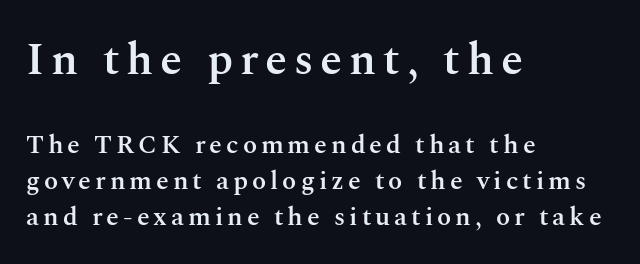
{"serif": "yes", "italic": "no", "bold": "semi", "weight": "semibold", "width": "normal", "stroke_contrast": "medium", "x_height": "medium", "monospaced": "no", "underline": "no", "align": "left", "line_spacing": "normal", "line_spacing_ratio": 1.39, "larger_block": "first", "size_ratio": 1.73, "glyph_px": 45}
